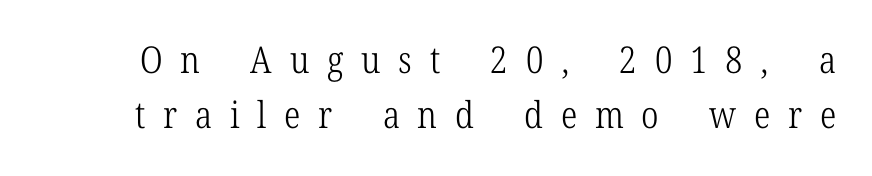
{"serif": "yes", "italic": "no", "bold": "no", "weight": "light", "width": "condensed", "stroke_contrast": "low", "x_height": "medium", "monospaced": "no", "underline": "no", "line_spacing": "normal", "line_spacing_ratio": 1.48, "letter_spacing": "wide", "letter_spacing_em": 0.48, "glyph_px": 37}
